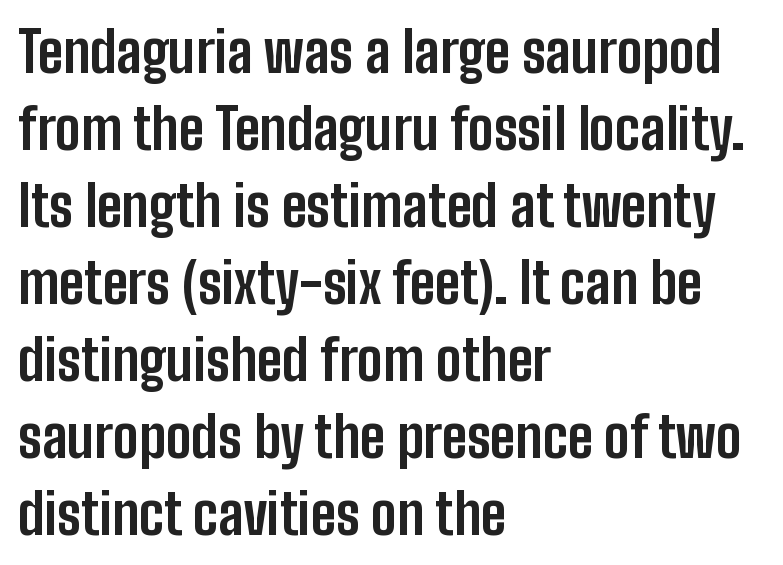
The image shows 55 px bold, condensed sans-serif type, upright; set left-aligned, normal line spacing (1.4x), normal letter spacing, not underlined; low stroke contrast and a medium x-height.
